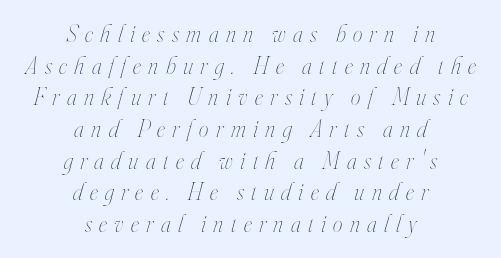
The image shows 24 px text type, italic (leaning right); set centered, normal line spacing (1.32x), unusually wide letter spacing (+0.31 em), not underlined.
